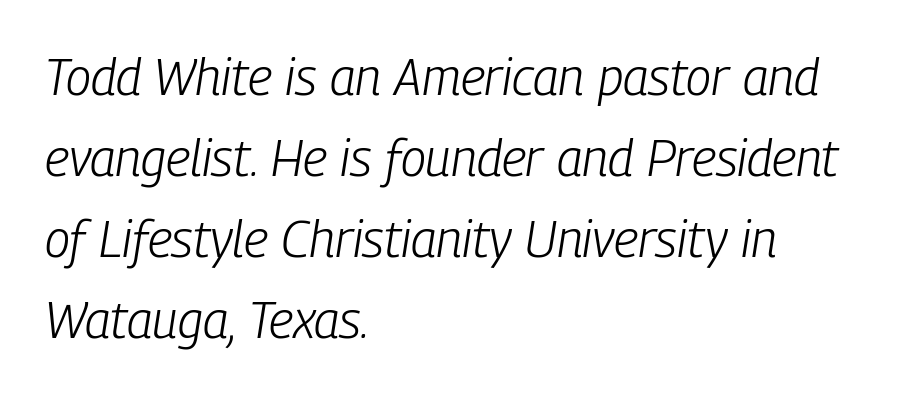
{"italic": "yes", "lean": "right", "slant_degrees": 9, "bold": "no", "weight": "light", "width": "condensed", "stroke_contrast": "low", "x_height": "medium", "monospaced": "no", "underline": "no", "align": "left", "line_spacing": "normal", "line_spacing_ratio": 1.59, "letter_spacing": "normal", "letter_spacing_em": 0.0, "glyph_px": 51}
